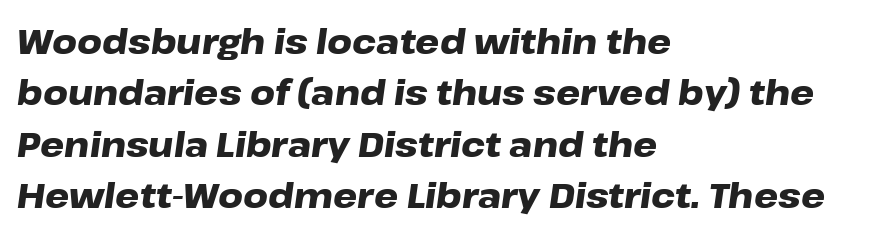
{"italic": "yes", "lean": "right", "slant_degrees": 8, "bold": "yes", "weight": "heavy", "width": "wide", "stroke_contrast": "low", "x_height": "medium", "monospaced": "no", "underline": "no", "align": "left", "line_spacing": "normal", "line_spacing_ratio": 1.51, "letter_spacing": "normal", "letter_spacing_em": 0.0, "glyph_px": 34}
